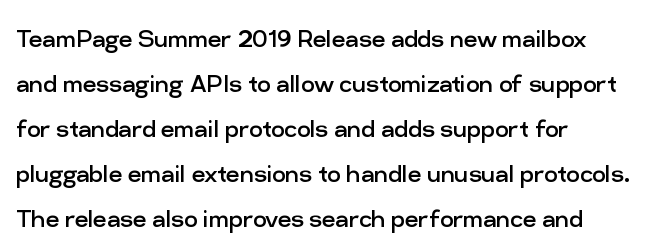
These lines are rendered in a variable-pitch font. Posture: straight, roman, zero tilt. The glyphs are unaccompanied by any horizontal stroke below them. The line texture is even and compact thanks to regular tracking.
